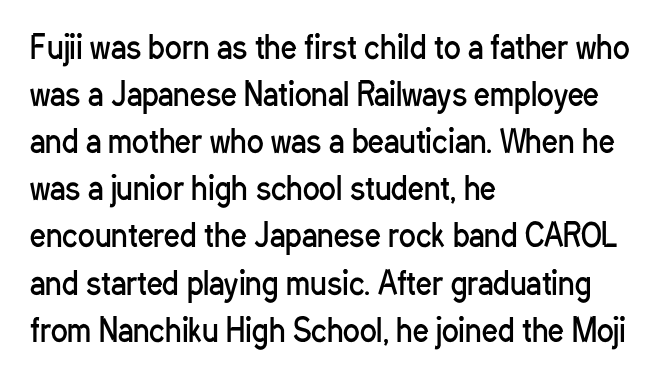
Q: Is the text bold? A: No.
Q: Is the text italic (slanted)? A: No, it is upright.
Q: Is the typeface a serif or a sans-serif typeface? A: Sans-serif.
Q: Is the text underlined? A: No.
Q: How is the paragraph aligned? A: Left-aligned.
Q: Is the spacing between letters normal or unusually wide? A: Normal.
Q: Is the spacing between lines tight, normal or loose? A: Normal.
Q: Width (condensed, normal, or wide)? A: Condensed.
Q: Stroke contrast? A: Low.
Q: x-height? A: Medium.
Q: Monospaced? A: No.
